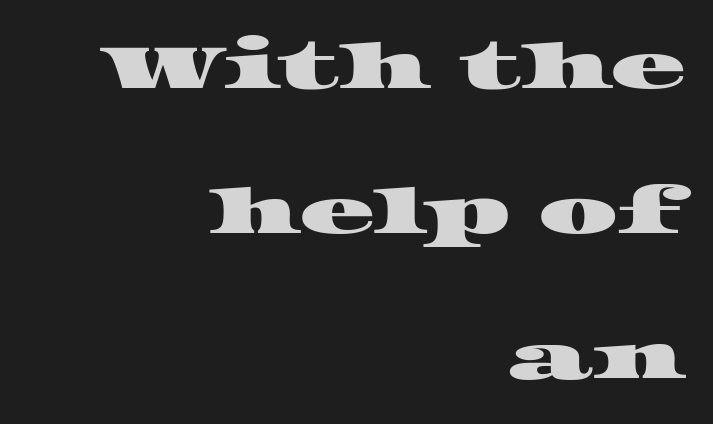
The image shows 63 px wide serif type; set right-aligned, loose line spacing (2.3x), normal letter spacing, not underlined; high stroke contrast and a large x-height.
